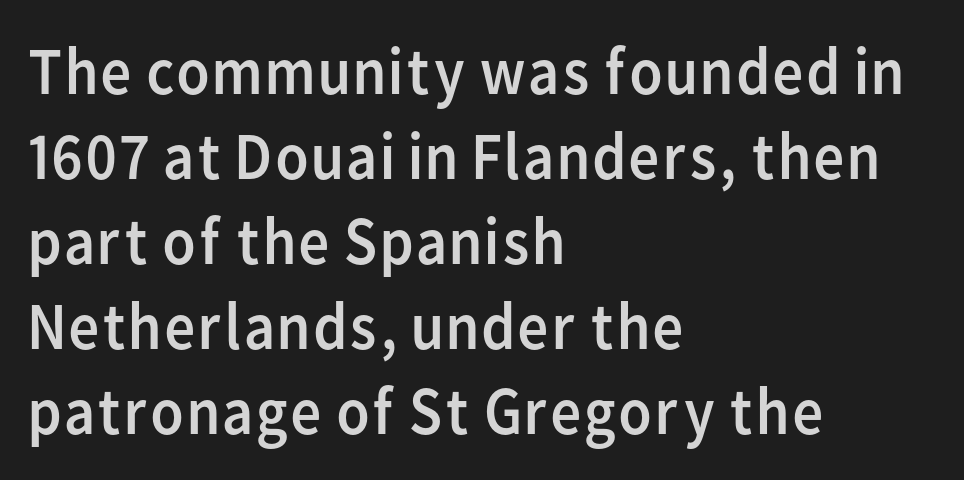
The image shows 68 px regular-weight sans-serif type, upright; set left-aligned, normal line spacing (1.25x), normal letter spacing, not underlined; low stroke contrast and a medium x-height.
